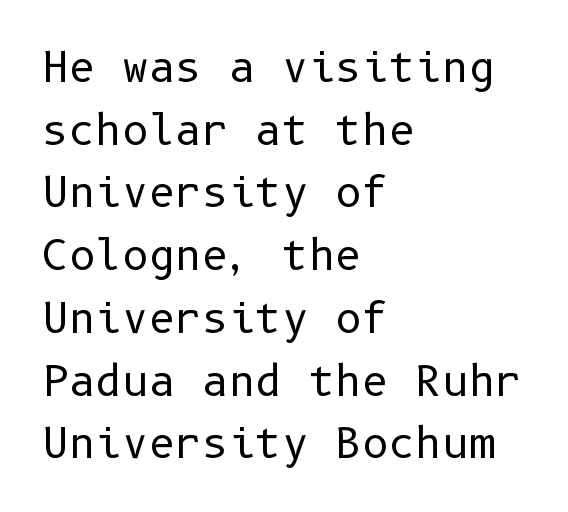
Look at the bottom of the vertical strokes: they stop flat, with no serifs. Is the type heavy? It reads as light-to-regular instead. Is there much room between lines? A standard amount, neither cramped nor airy. Honestly, there is no underline to notice here at all.
